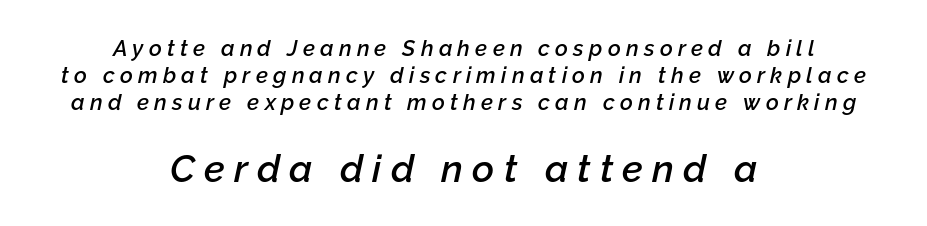
Q: Is the text bold? A: Semi-bold.
Q: Is the text italic (slanted)? A: Yes, it leans right by about 12 degrees.
Q: Is the text underlined? A: No.
Q: How is the paragraph aligned? A: Centered.
Q: Is the spacing between letters normal or unusually wide? A: Unusually wide.
Q: Which block of text is set in a larger size, the first (top) or the second (bottom)? A: The second (bottom) one.
Q: Width (condensed, normal, or wide)? A: Normal.
Q: Stroke contrast? A: Low.
Q: x-height? A: Medium.
Q: Monospaced? A: No.
